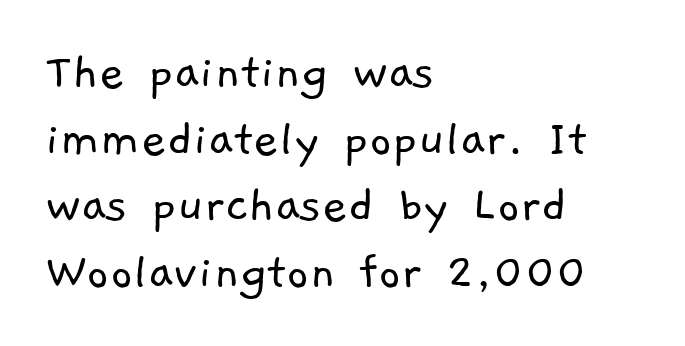
The image shows 55 px light sans-serif type; set left-aligned, line spacing 1.21x, normal letter spacing, not underlined; low stroke contrast and a medium x-height.
